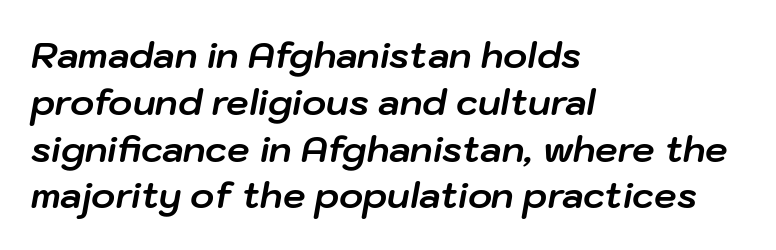
The image shows 36 px bold type, italic (leaning right); set left-aligned, normal line spacing (1.3x), normal letter spacing, not underlined; low stroke contrast and a medium x-height.
